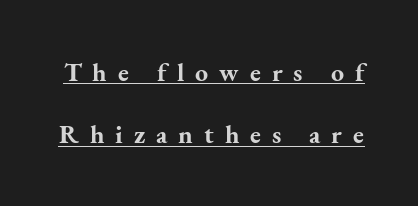
{"italic": "no", "bold": "yes", "underline": "yes", "line_spacing": "loose", "line_spacing_ratio": 2.39, "letter_spacing": "wide", "letter_spacing_em": 0.42, "glyph_px": 26}
